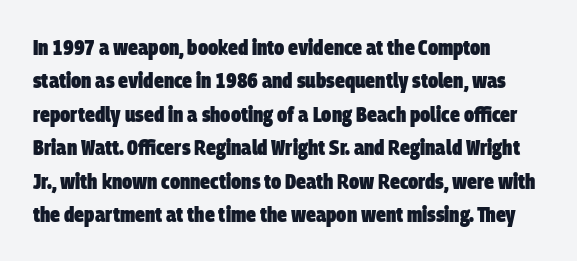
Q: Is the text bold? A: Yes.
Q: Is the text underlined? A: No.
Q: How is the paragraph aligned? A: Left-aligned.
Q: Is the spacing between letters normal or unusually wide? A: Normal.
Q: Is the spacing between lines tight, normal or loose? A: Normal.
